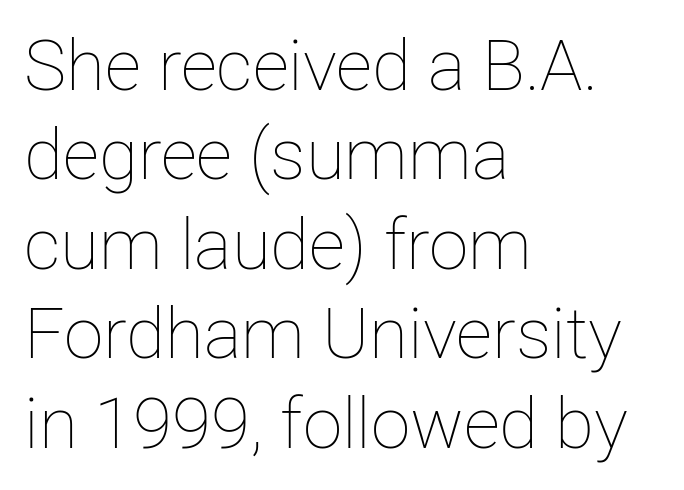
{"italic": "no", "bold": "no", "weight": "thin", "width": "normal", "stroke_contrast": "low", "x_height": "medium", "monospaced": "no", "underline": "no", "align": "left", "line_spacing": "normal", "line_spacing_ratio": 1.26, "letter_spacing": "normal", "letter_spacing_em": 0.0, "glyph_px": 71}
